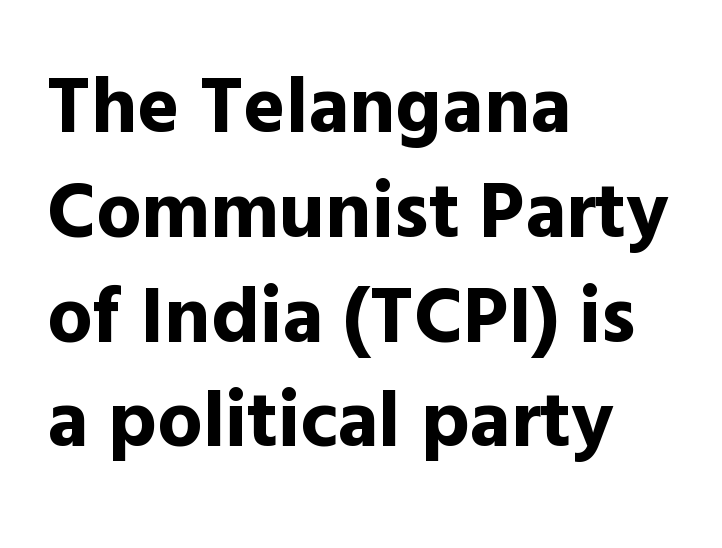
If you measured baseline to baseline, you'd find a middling distance. A student would call this left alignment; a typographer would say flush left, rag right. Strokes here are thick enough to call this a true bold. The type family on display is of the sans-serif kind. The rendering uses natural spacing where letterforms have individual widths. The letterforms sit shoulder to shoulder at normal distance.
